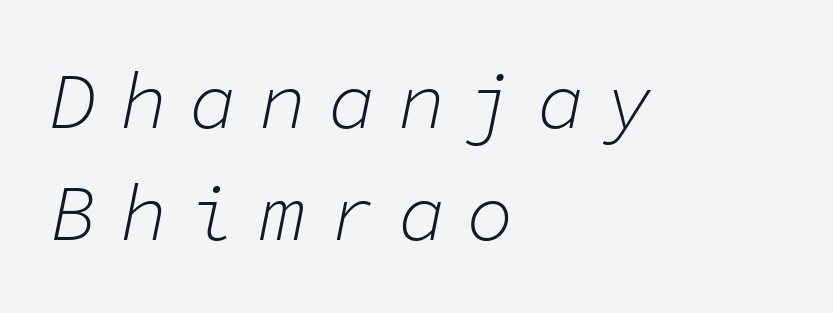
{"italic": "yes", "lean": "right", "slant_degrees": 11, "bold": "no", "weight": "light", "width": "normal", "stroke_contrast": "low", "x_height": "medium", "monospaced": "yes", "underline": "no", "align": "left", "line_spacing": "normal", "line_spacing_ratio": 1.42, "letter_spacing": "wide", "letter_spacing_em": 0.28, "glyph_px": 79}
